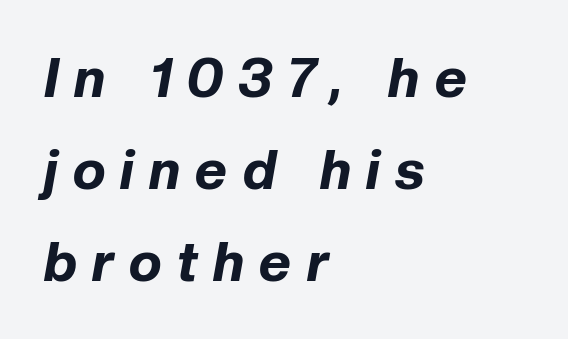
The image shows 55 px bold type, italic (leaning right); set left-aligned, normal line spacing (1.67x), unusually wide letter spacing (+0.28 em), not underlined; low stroke contrast and a medium x-height.
